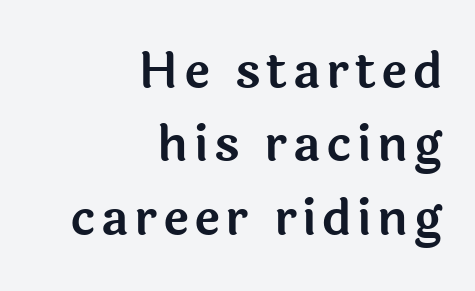
The image shows 50 px sans-serif type, upright; set right-aligned, normal line spacing (1.47x), not underlined; a medium x-height.
